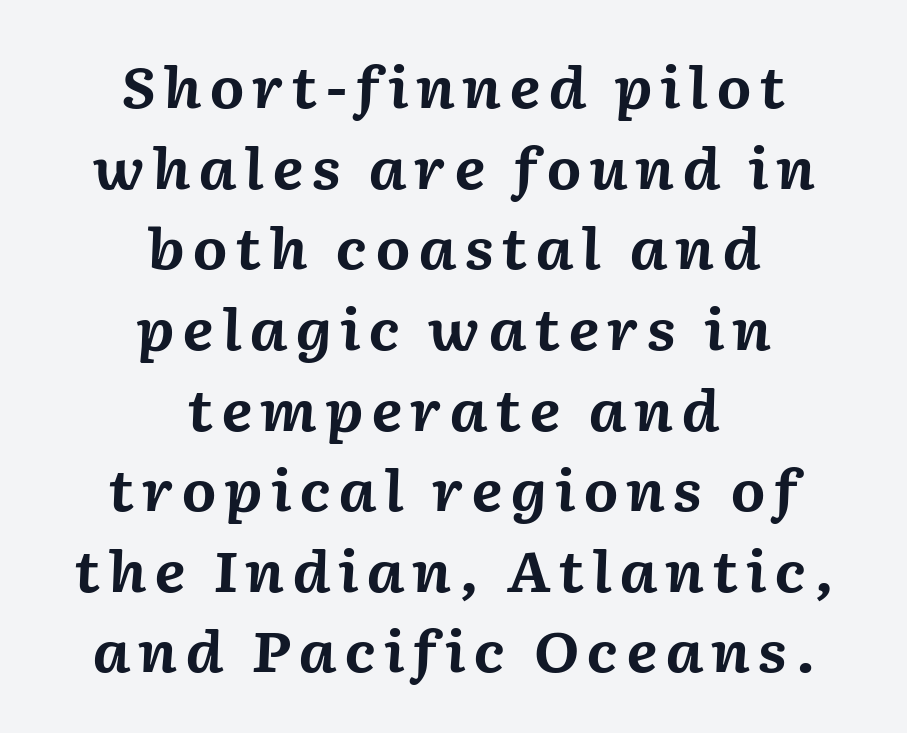
Proportional: the letters do not fall into vertical columns. Normally led — the rows are evenly, conventionally spaced. The whitespace from short lines is split evenly between both sides. The passage shown is emphatically bold.
